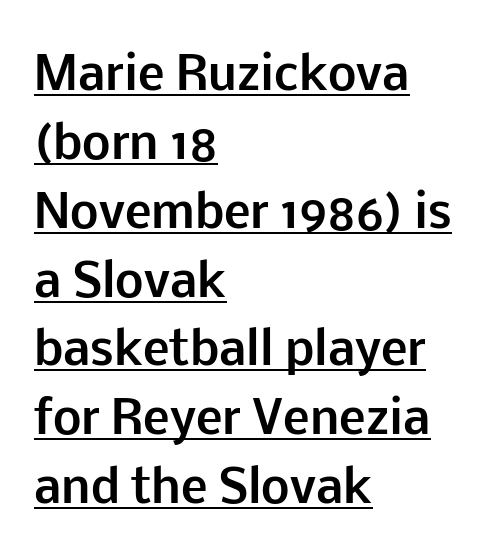
{"serif": "no", "italic": "no", "bold": "yes", "weight": "bold", "width": "normal", "stroke_contrast": "low", "x_height": "medium", "monospaced": "no", "underline": "yes", "align": "left", "line_spacing": "normal", "line_spacing_ratio": 1.53, "letter_spacing": "normal", "letter_spacing_em": 0.0, "glyph_px": 45}
